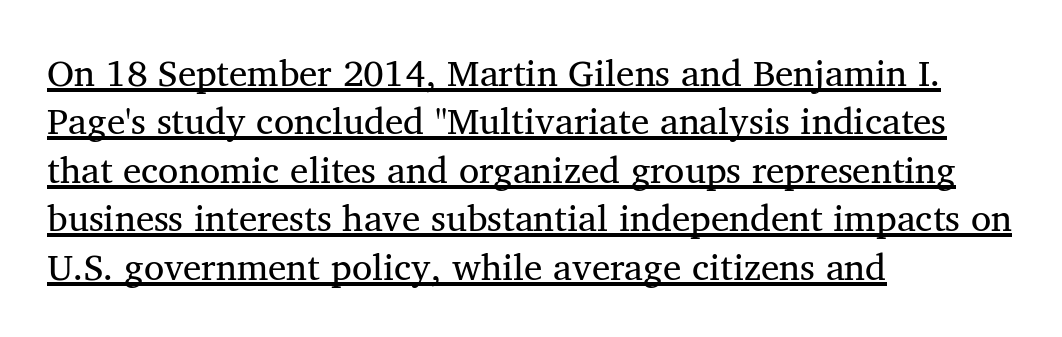
The image shows 37 px serif type; set left-aligned, normal line spacing (1.31x), normal letter spacing, underlined; medium stroke contrast and a medium x-height.
